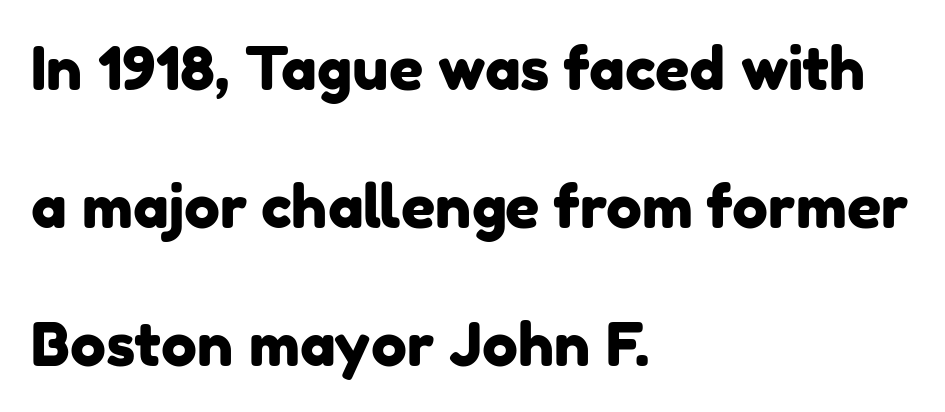
Q: Is the typeface a serif or a sans-serif typeface? A: Sans-serif.
Q: Is the text underlined? A: No.
Q: How is the paragraph aligned? A: Left-aligned.
Q: Is the spacing between letters normal or unusually wide? A: Normal.
Q: Is the spacing between lines tight, normal or loose? A: Loose.
Q: Width (condensed, normal, or wide)? A: Normal.
Q: Stroke contrast? A: Low.
Q: x-height? A: Medium.
Q: Monospaced? A: No.
